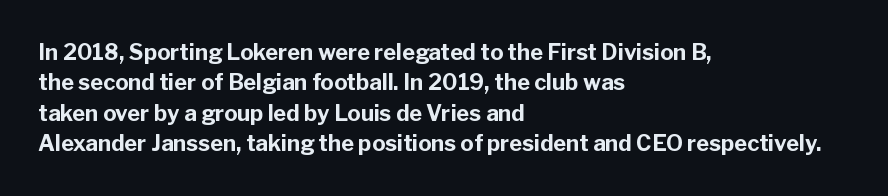
{"italic": "no", "bold": "yes", "underline": "no", "align": "left", "line_spacing": "normal", "line_spacing_ratio": 1.38, "letter_spacing": "normal", "letter_spacing_em": 0.0, "glyph_px": 22}
